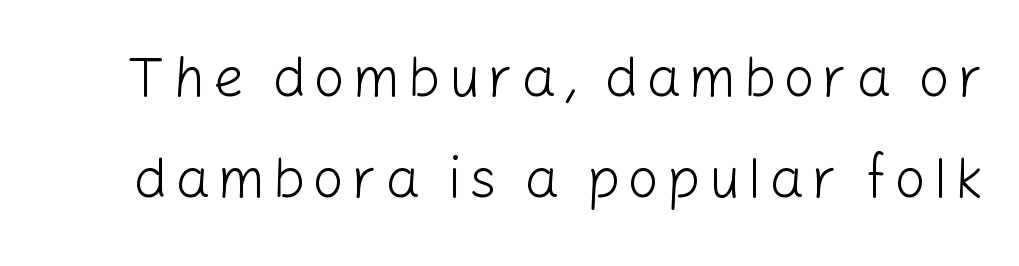
Q: Is the text bold? A: No.
Q: Is the text italic (slanted)? A: No, it is upright.
Q: Is the typeface a serif or a sans-serif typeface? A: Sans-serif.
Q: Is the text underlined? A: No.
Q: Width (condensed, normal, or wide)? A: Normal.
Q: Stroke contrast? A: Low.
Q: x-height? A: Medium.
Q: Monospaced? A: No.
